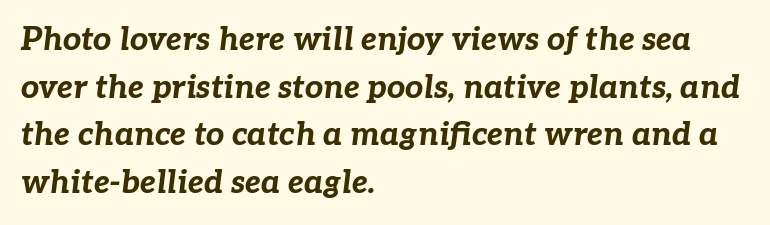
{"italic": "yes", "lean": "right", "slant_degrees": 7, "bold": "yes", "weight": "bold", "width": "normal", "stroke_contrast": "low", "x_height": "medium", "monospaced": "no", "underline": "no", "align": "left", "line_spacing": "normal", "line_spacing_ratio": 1.49, "letter_spacing": "normal", "letter_spacing_em": 0.0, "glyph_px": 32}
